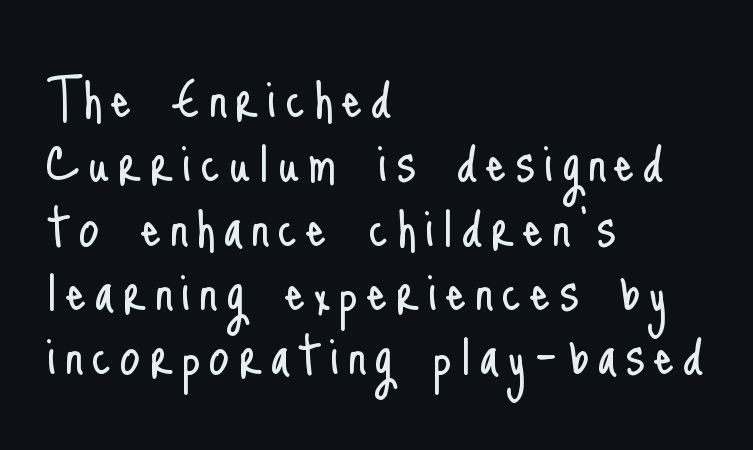
{"serif": "no", "italic": "no", "bold": "no", "weight": "light", "width": "condensed", "stroke_contrast": "low", "x_height": "small", "monospaced": "no", "underline": "no", "align": "left", "line_spacing": "tight", "line_spacing_ratio": 0.99, "glyph_px": 65}
